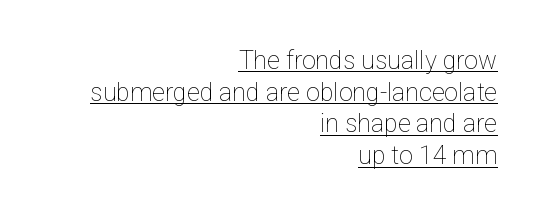
Q: Is the text bold? A: No.
Q: Is the text italic (slanted)? A: No, it is upright.
Q: Is the text underlined? A: Yes.
Q: How is the paragraph aligned? A: Right-aligned.
Q: Is the spacing between letters normal or unusually wide? A: Normal.
Q: Is the spacing between lines tight, normal or loose? A: Normal.
